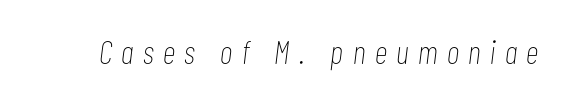
The image shows 33 px thin, condensed type, italic (leaning right); set unusually wide letter spacing (+0.29 em), not underlined; low stroke contrast and a medium x-height.
